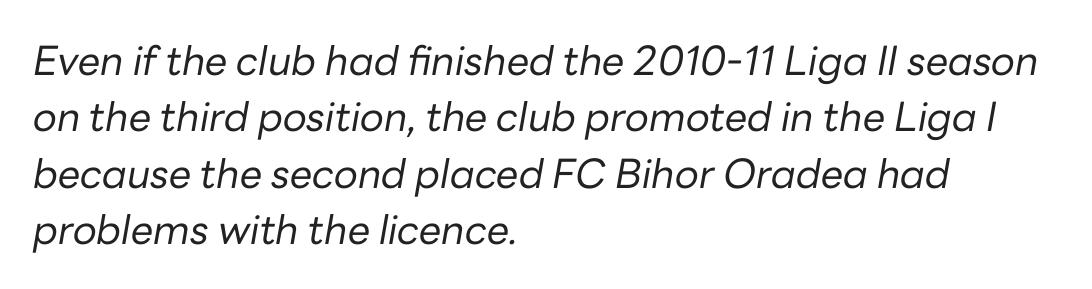
Q: Is the text bold? A: No.
Q: Is the text italic (slanted)? A: Yes, it leans right by about 10 degrees.
Q: Is the text underlined? A: No.
Q: How is the paragraph aligned? A: Left-aligned.
Q: Is the spacing between letters normal or unusually wide? A: Normal.
Q: Is the spacing between lines tight, normal or loose? A: Normal.
Q: Width (condensed, normal, or wide)? A: Normal.
Q: Stroke contrast? A: Low.
Q: x-height? A: Medium.
Q: Monospaced? A: No.
